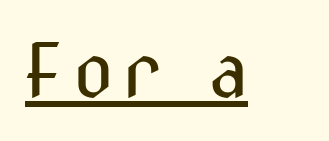
Q: Is the text bold? A: No.
Q: Is the text italic (slanted)? A: No, it is upright.
Q: Is the typeface a serif or a sans-serif typeface? A: Sans-serif.
Q: Is the text underlined? A: Yes.
Q: Width (condensed, normal, or wide)? A: Condensed.
Q: Stroke contrast? A: Medium.
Q: x-height? A: Medium.
Q: Monospaced? A: No.
